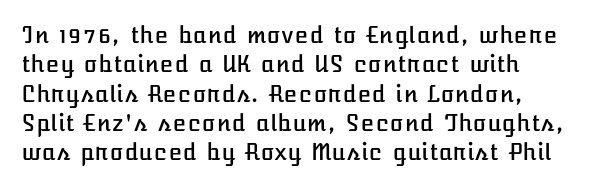
The image shows 22 px text type, upright; set left-aligned, normal line spacing (1.33x), normal letter spacing, not underlined.
